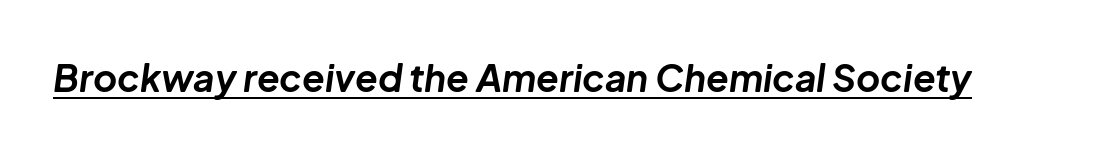
{"italic": "yes", "lean": "right", "slant_degrees": 8, "bold": "yes", "weight": "bold", "width": "normal", "stroke_contrast": "low", "x_height": "medium", "monospaced": "no", "underline": "yes", "letter_spacing": "normal", "letter_spacing_em": 0.0, "glyph_px": 37}
